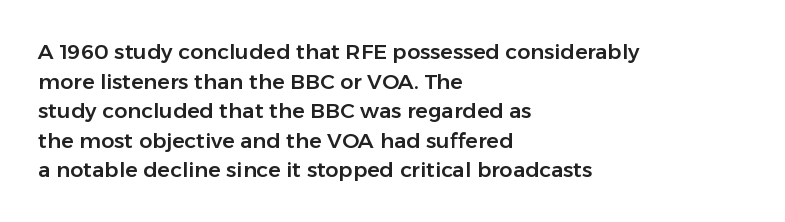
The image shows 21 px text type, upright; set left-aligned, normal line spacing (1.41x), normal letter spacing, not underlined.
